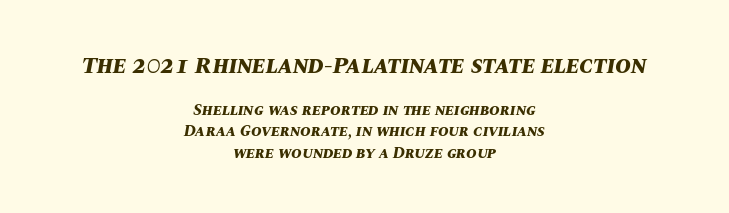
Q: Is the text bold? A: Yes.
Q: Is the text italic (slanted)? A: Yes, it leans right by about 10 degrees.
Q: Is the text underlined? A: No.
Q: How is the paragraph aligned? A: Centered.
Q: Is the spacing between letters normal or unusually wide? A: Normal.
Q: Is the spacing between lines tight, normal or loose? A: Normal.
Q: Which block of text is set in a larger size, the first (top) or the second (bottom)? A: The first (top) one.
